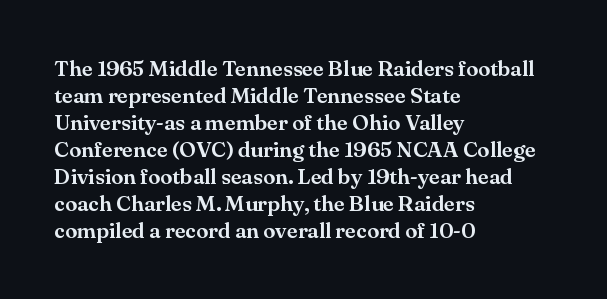
The horizontal fit of the characters is conventional and even. The typesetter chose a ragged-right arrangement here. Upright lettering throughout. The specimen omits any rule beneath the text block's lines.
